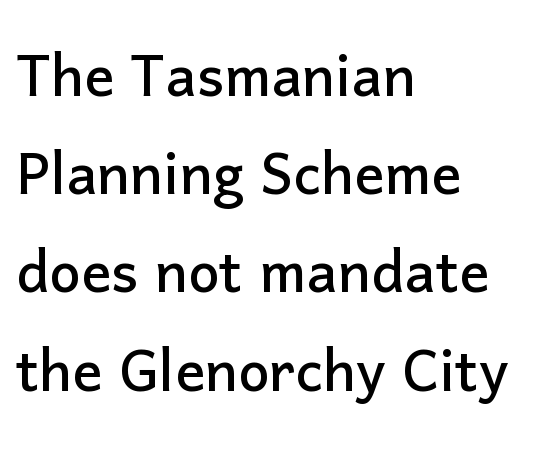
{"serif": "no", "italic": "no", "width": "normal", "stroke_contrast": "low", "x_height": "medium", "monospaced": "no", "underline": "no", "align": "left", "line_spacing": "normal", "line_spacing_ratio": 1.31, "letter_spacing": "normal", "letter_spacing_em": 0.0, "glyph_px": 75}
